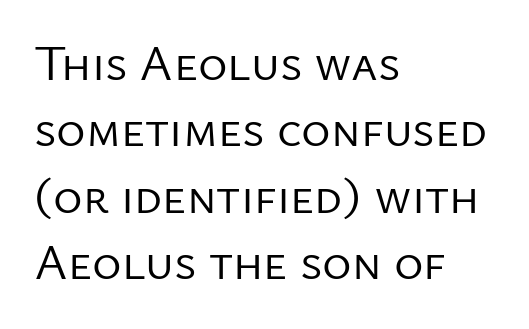
{"serif": "no", "italic": "no", "bold": "no", "weight": "regular", "width": "normal", "stroke_contrast": "low", "x_height": "medium", "monospaced": "no", "underline": "no", "align": "left", "line_spacing": "normal", "line_spacing_ratio": 1.33, "letter_spacing": "normal", "letter_spacing_em": 0.0, "glyph_px": 50}
